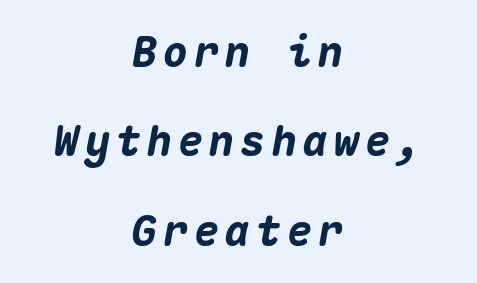
Q: Is the text bold? A: Yes.
Q: Is the text italic (slanted)? A: Yes, it leans right by about 10 degrees.
Q: Is the text underlined? A: No.
Q: How is the paragraph aligned? A: Centered.
Q: Is the spacing between lines tight, normal or loose? A: Loose.
Q: Width (condensed, normal, or wide)? A: Normal.
Q: Stroke contrast? A: Medium.
Q: x-height? A: Medium.
Q: Monospaced? A: Yes.
